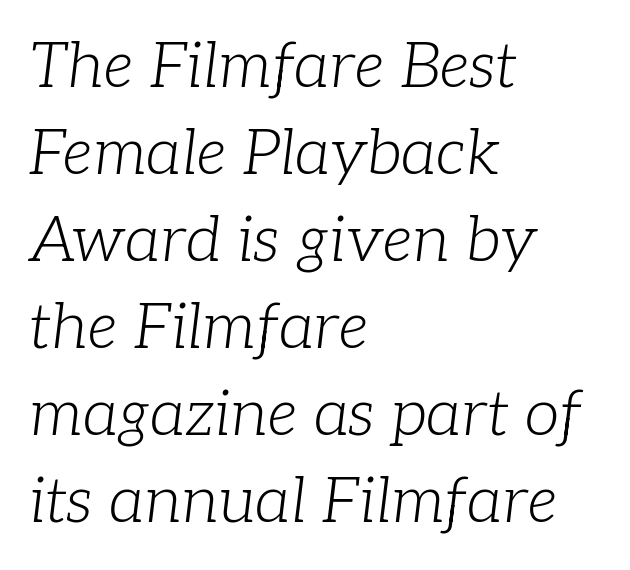
Q: Is the text bold? A: No.
Q: Is the text italic (slanted)? A: Yes, it leans right by about 7 degrees.
Q: Is the typeface a serif or a sans-serif typeface? A: Serif.
Q: Is the text underlined? A: No.
Q: How is the paragraph aligned? A: Left-aligned.
Q: Is the spacing between letters normal or unusually wide? A: Normal.
Q: Is the spacing between lines tight, normal or loose? A: Normal.
Q: Width (condensed, normal, or wide)? A: Normal.
Q: Stroke contrast? A: Low.
Q: x-height? A: Medium.
Q: Monospaced? A: No.
